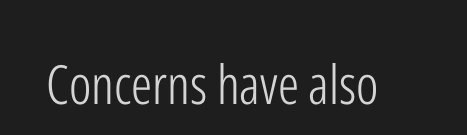
The image shows 54 px light, condensed sans-serif type, upright; set normal letter spacing, not underlined; low stroke contrast and a medium x-height.
